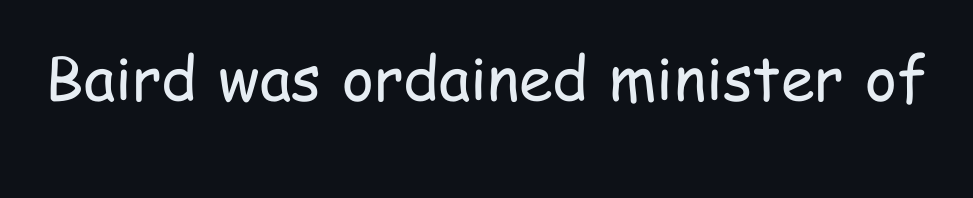
{"serif": "no", "italic": "no", "bold": "no", "weight": "regular", "width": "condensed", "stroke_contrast": "low", "x_height": "medium", "monospaced": "no", "underline": "no", "letter_spacing": "normal", "letter_spacing_em": 0.0, "glyph_px": 61}
